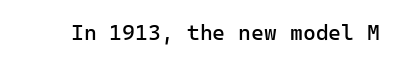
{"italic": "no", "bold": "no", "underline": "no", "letter_spacing": "normal", "letter_spacing_em": 0.0, "glyph_px": 22}
